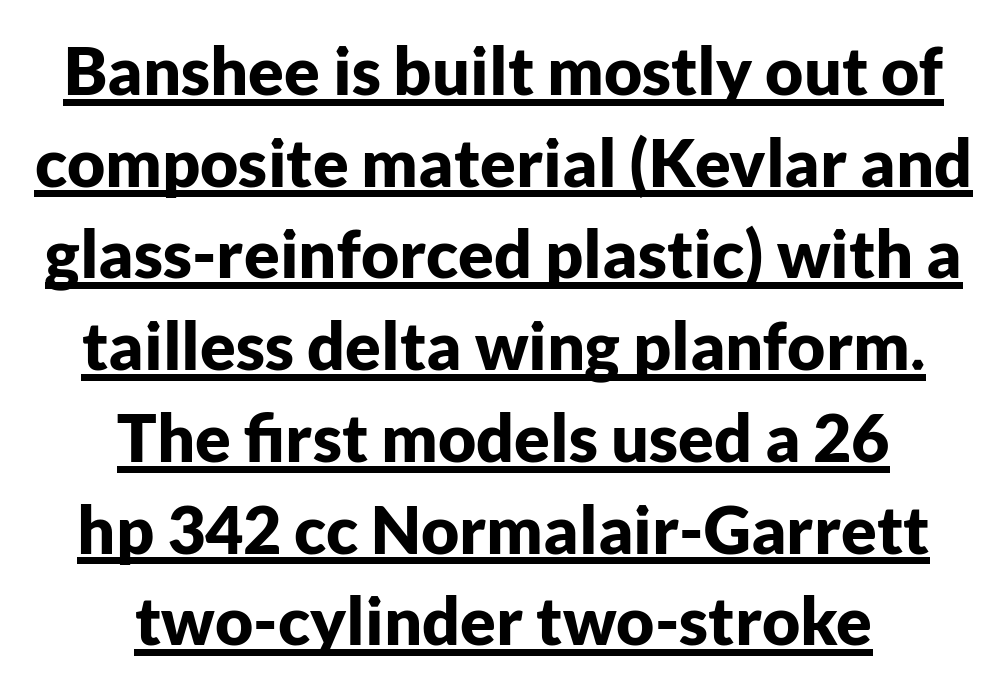
The image shows 66 px bold sans-serif type, upright; set centered, normal line spacing (1.39x), normal letter spacing, underlined; low stroke contrast and a medium x-height.
